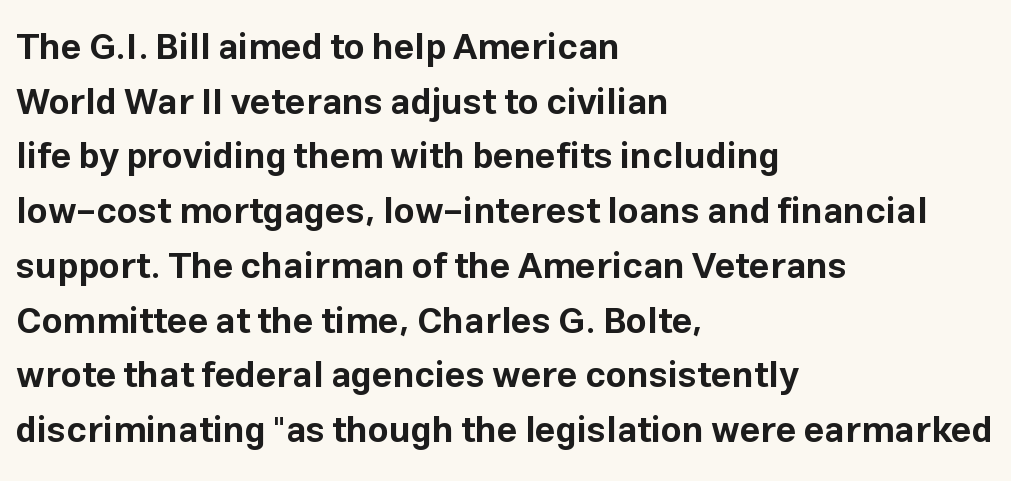
A student would call this left alignment; a typographer would say flush left, rag right. This sample has the flowing, uneven cadence of proportional lettering. The leading is moderate, giving the passage an even texture. The passage shown has conventional tracking throughout. Rendered with straight, roman letterforms.
